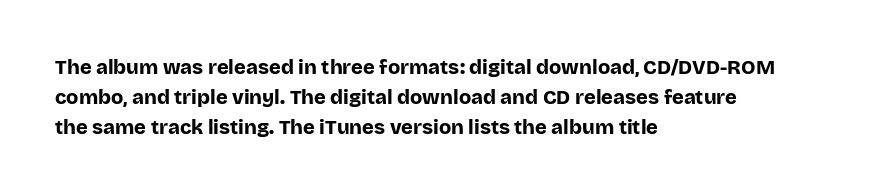
{"italic": "no", "bold": "yes", "underline": "no", "align": "left", "line_spacing": "normal", "line_spacing_ratio": 1.49, "letter_spacing": "normal", "letter_spacing_em": 0.0, "glyph_px": 20}
